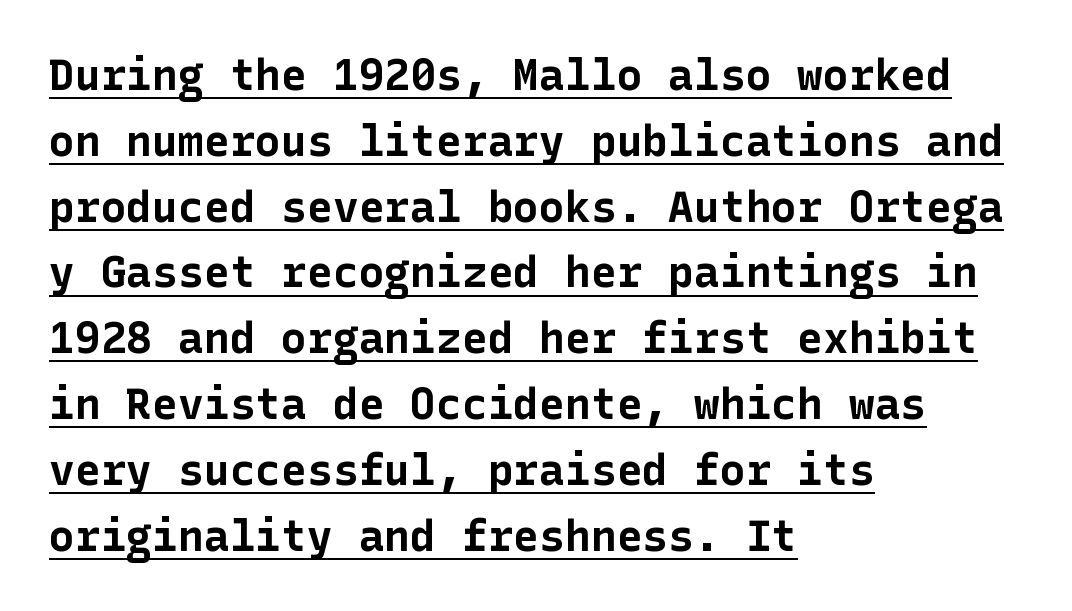
The image shows 43 px bold sans-serif type, upright; set left-aligned, normal line spacing (1.53x), normal letter spacing, underlined; low stroke contrast and a medium x-height.
